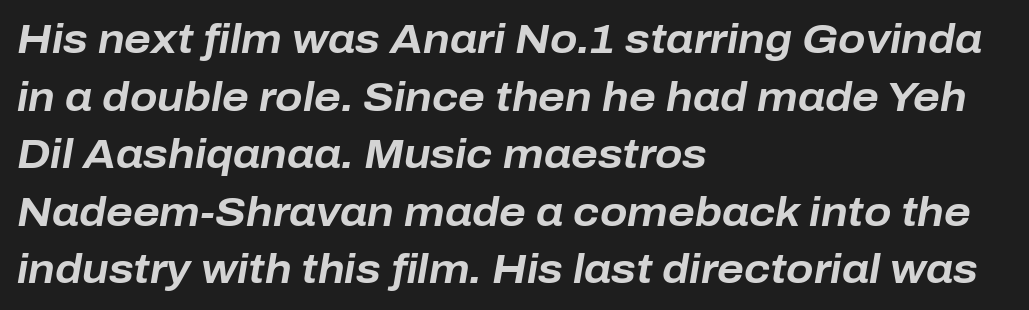
{"italic": "yes", "lean": "right", "slant_degrees": 10, "bold": "yes", "weight": "bold", "width": "normal", "stroke_contrast": "low", "x_height": "medium", "monospaced": "no", "underline": "no", "align": "left", "line_spacing": "normal", "line_spacing_ratio": 1.44, "letter_spacing": "normal", "letter_spacing_em": 0.0, "glyph_px": 40}
